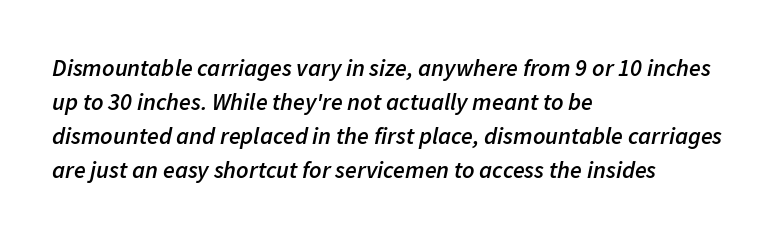
Baseline-to-baseline distance is the conventional proportion of letter height. The specimen omits any rule beneath the text block's lines. The sample has been set in demibold, a notch under bold. This rendering uses left alignment, leaving the right contour irregular. Inter-character spacing is left at the font's built-in metrics.
